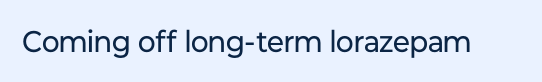
Q: Is the text bold? A: No.
Q: Is the text italic (slanted)? A: No, it is upright.
Q: Is the typeface a serif or a sans-serif typeface? A: Sans-serif.
Q: Is the text underlined? A: No.
Q: Is the spacing between letters normal or unusually wide? A: Normal.
Q: Width (condensed, normal, or wide)? A: Normal.
Q: Stroke contrast? A: Low.
Q: x-height? A: Medium.
Q: Monospaced? A: No.
